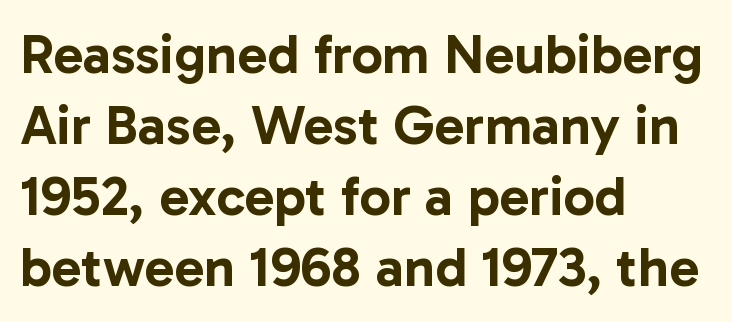
The image shows 56 px sans-serif type, upright; set left-aligned, normal line spacing (1.27x), normal letter spacing, not underlined; low stroke contrast and a medium x-height.
